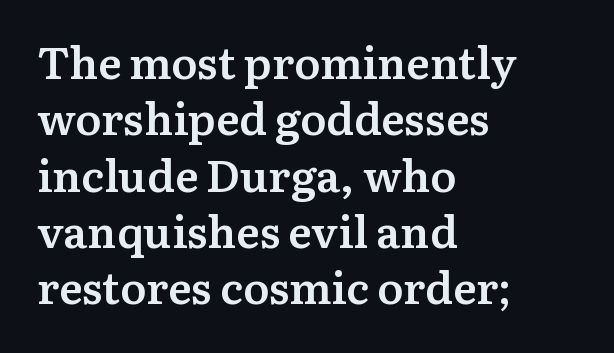
The image shows 44 px semibold serif type, upright; set left-aligned, normal line spacing (1.28x), normal letter spacing, not underlined; medium stroke contrast and a medium x-height.
